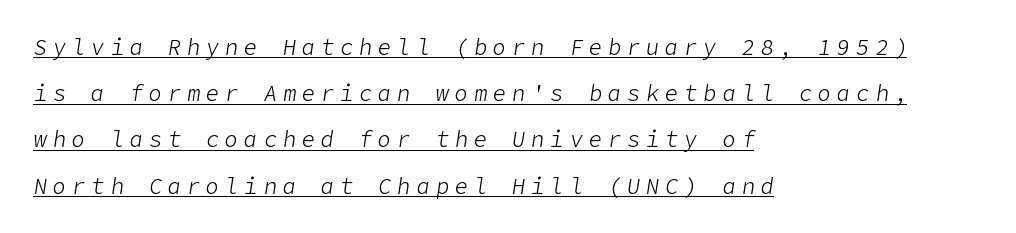
{"italic": "yes", "lean": "right", "slant_degrees": 9, "bold": "no", "underline": "yes", "align": "left", "line_spacing": "loose", "line_spacing_ratio": 2.1, "letter_spacing": "wide", "letter_spacing_em": 0.27, "glyph_px": 22}
